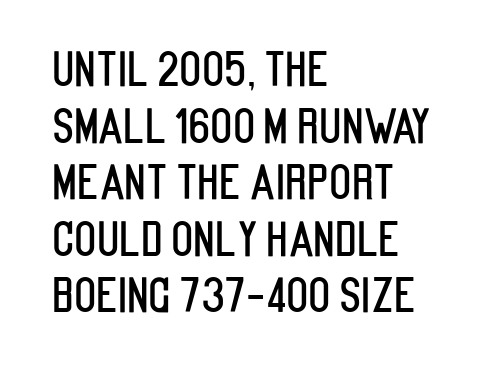
Q: Is the text italic (slanted)? A: No, it is upright.
Q: Is the typeface a serif or a sans-serif typeface? A: Sans-serif.
Q: Is the text underlined? A: No.
Q: How is the paragraph aligned? A: Left-aligned.
Q: Is the spacing between letters normal or unusually wide? A: Normal.
Q: Width (condensed, normal, or wide)? A: Condensed.
Q: Stroke contrast? A: Low.
Q: x-height? A: Large.
Q: Monospaced? A: No.
